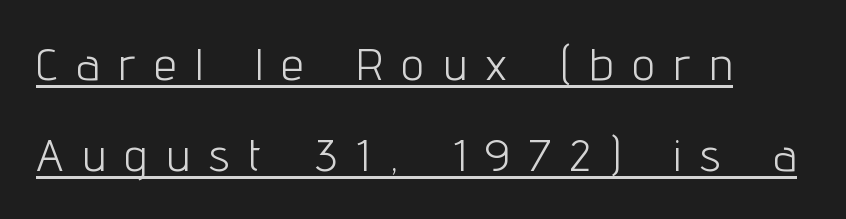
The paragraph has a hard left edge and a soft right edge. These characters rest on top of a visible drawn line. Note the varied advance widths — an 'i' is clearly narrower than an 'm'. The letters stand upright; this is a roman face. This sample uses expanded letter spacing, leaving extra air between glyphs. No extra ink here — the face is not bold.
